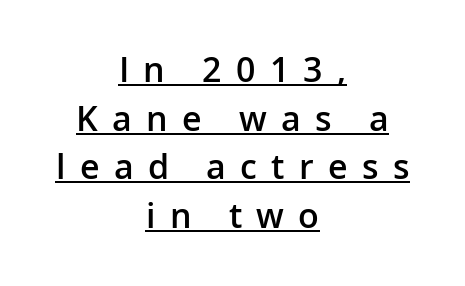
Q: Is the text bold? A: Semi-bold.
Q: Is the text italic (slanted)? A: No, it is upright.
Q: Is the typeface a serif or a sans-serif typeface? A: Sans-serif.
Q: Is the text underlined? A: Yes.
Q: How is the paragraph aligned? A: Centered.
Q: Is the spacing between letters normal or unusually wide? A: Unusually wide.
Q: Is the spacing between lines tight, normal or loose? A: Normal.
Q: Width (condensed, normal, or wide)? A: Normal.
Q: Stroke contrast? A: Low.
Q: x-height? A: Medium.
Q: Monospaced? A: No.
